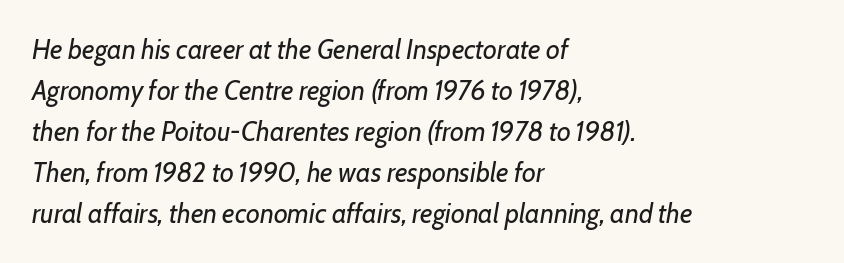
Q: Is the text bold? A: No.
Q: Is the text italic (slanted)? A: Yes, it leans right by about 7 degrees.
Q: Is the text underlined? A: No.
Q: How is the paragraph aligned? A: Left-aligned.
Q: Is the spacing between letters normal or unusually wide? A: Normal.
Q: Is the spacing between lines tight, normal or loose? A: Normal.
